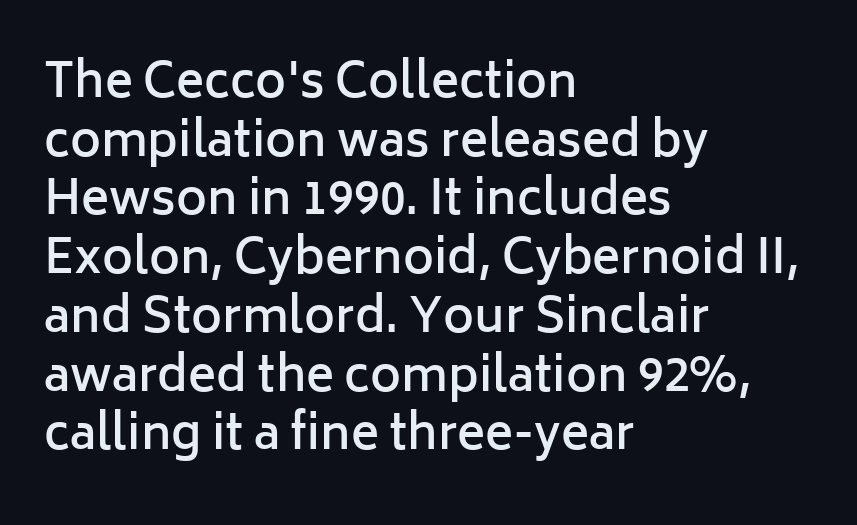
{"serif": "no", "italic": "no", "bold": "semi", "weight": "semibold", "width": "normal", "stroke_contrast": "low", "x_height": "medium", "monospaced": "no", "underline": "no", "align": "left", "line_spacing": "normal", "line_spacing_ratio": 1.25, "letter_spacing": "normal", "letter_spacing_em": 0.0, "glyph_px": 47}
